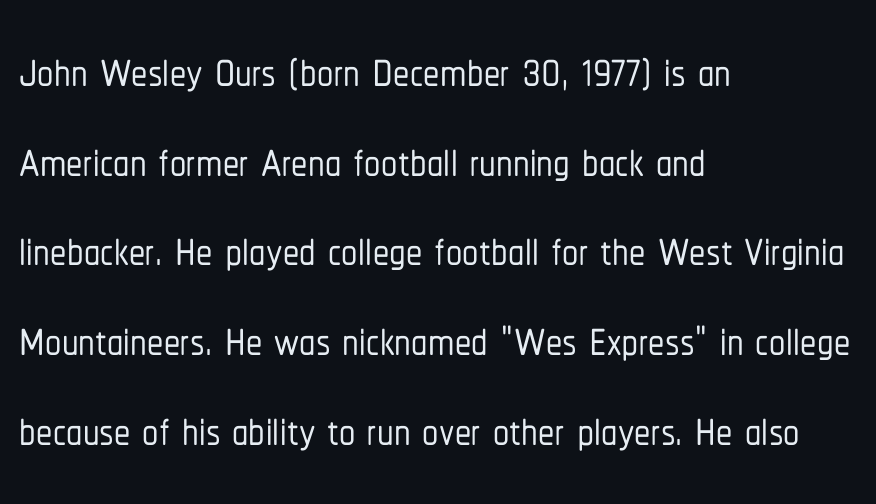
The glyphs are unaccompanied by any horizontal stroke below them. Stroke terminals: plain, sans-serif. The passage shown is typed in a proportional face where columns would drift. When letters stand straight like this, we call the style roman or upright. How would I describe the line gaps? Plain and ordinary.
